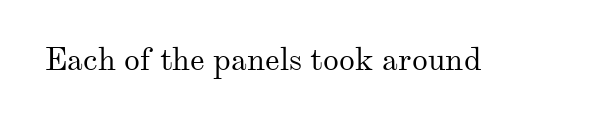
{"serif": "yes", "italic": "no", "bold": "no", "weight": "regular", "width": "normal", "stroke_contrast": "medium", "x_height": "small", "monospaced": "no", "underline": "no", "letter_spacing": "normal", "letter_spacing_em": 0.0, "glyph_px": 32}
